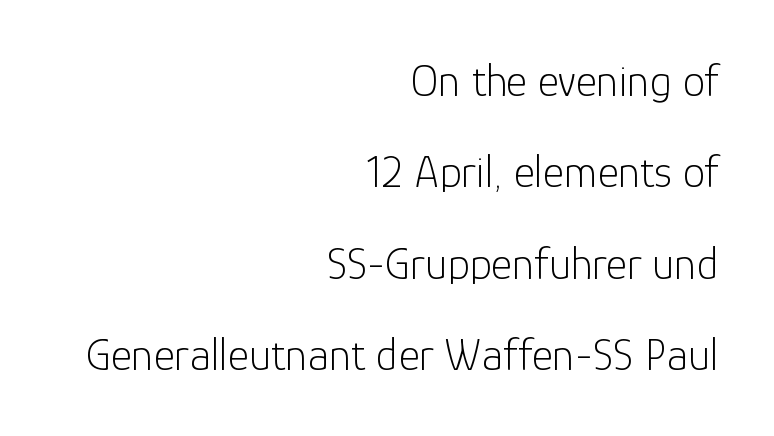
Does the lettering tilt? It doesn't — this is upright. The rag falls on the left side of this text block. Examine the stroke ends and you'll find no serifs. Vertically, the passage feels expansive, rows floating well apart.
